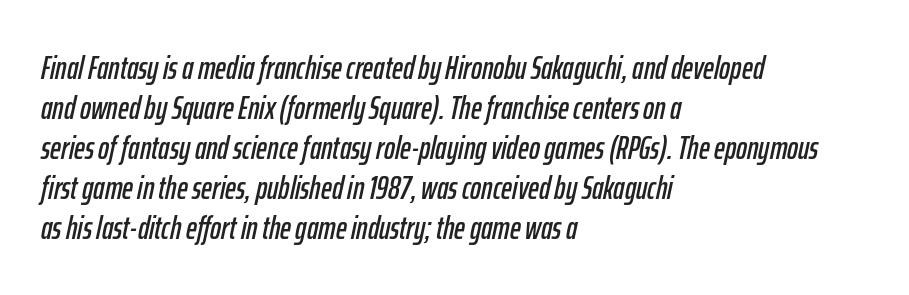
Style check: oblique. A bare baseline throughout the passage. Characters follow at the spacing the type designer built in. Every row of glyphs begins at an identical x-position on the left. The letters advance in unequal steps, a hallmark of proportional type.
